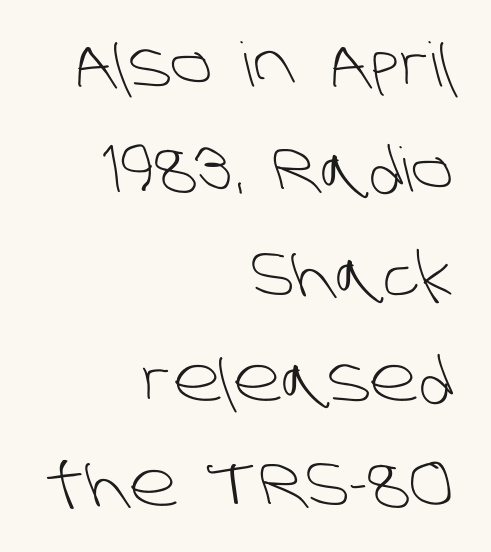
{"serif": "no", "bold": "no", "weight": "light", "width": "normal", "stroke_contrast": "low", "x_height": "large", "monospaced": "no", "underline": "no", "align": "right", "line_spacing_ratio": 1.72, "letter_spacing": "normal", "letter_spacing_em": 0.0, "glyph_px": 61}
